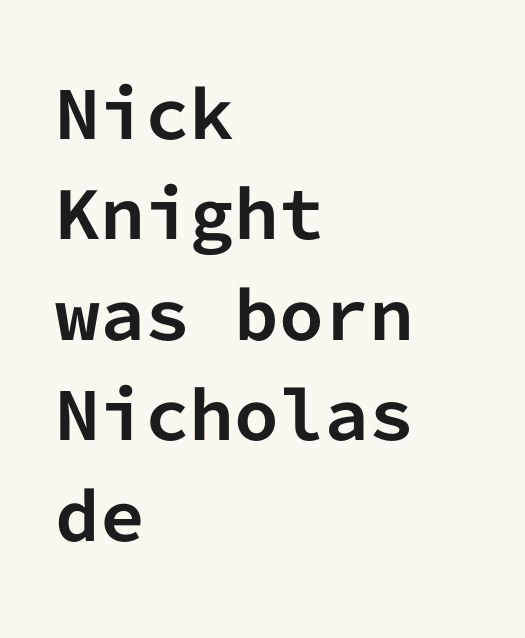
The image shows 64 px bold sans-serif type, upright, monospaced; set left-aligned, normal line spacing (1.57x), normal letter spacing, not underlined; low stroke contrast and a medium x-height.
